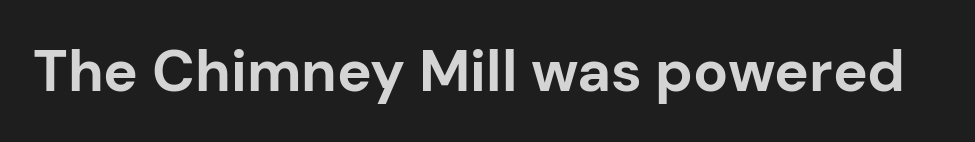
Q: Is the text bold? A: Yes.
Q: Is the text italic (slanted)? A: No, it is upright.
Q: Is the typeface a serif or a sans-serif typeface? A: Sans-serif.
Q: Is the text underlined? A: No.
Q: Is the spacing between letters normal or unusually wide? A: Normal.
Q: Width (condensed, normal, or wide)? A: Normal.
Q: Stroke contrast? A: Low.
Q: x-height? A: Medium.
Q: Monospaced? A: No.
